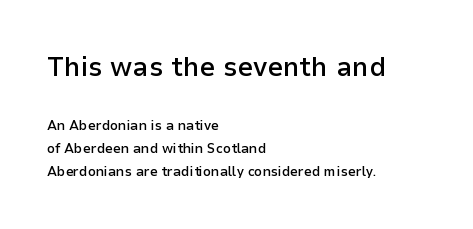
The image shows 28 px semibold sans-serif type, upright; set left-aligned, normal line spacing (1.64x), normal letter spacing, not underlined; the first (top) block is 2.0x larger; low stroke contrast and a medium x-height.
